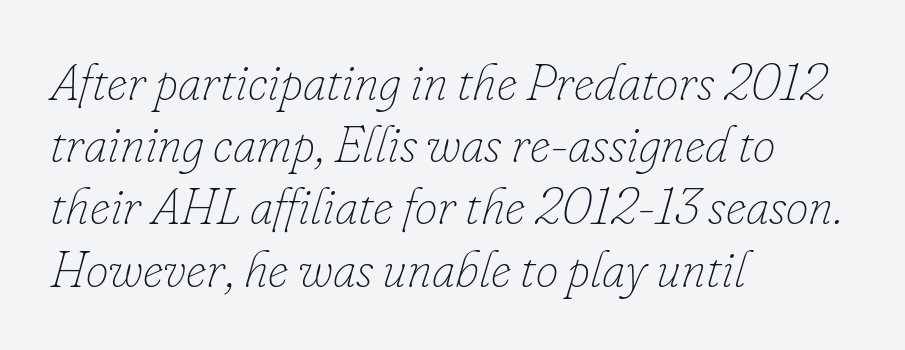
The image shows 51 px thin type, italic (leaning right); set left-aligned, line spacing 1.22x, normal letter spacing, not underlined; low stroke contrast and a small x-height.
